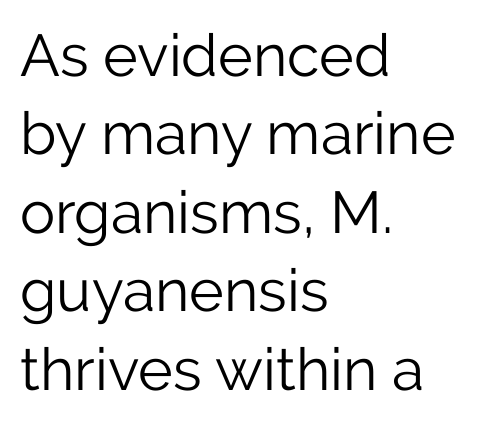
Q: Is the text bold? A: No.
Q: Is the text italic (slanted)? A: No, it is upright.
Q: Is the typeface a serif or a sans-serif typeface? A: Sans-serif.
Q: Is the text underlined? A: No.
Q: How is the paragraph aligned? A: Left-aligned.
Q: Is the spacing between letters normal or unusually wide? A: Normal.
Q: Is the spacing between lines tight, normal or loose? A: Normal.
Q: Width (condensed, normal, or wide)? A: Normal.
Q: Stroke contrast? A: Low.
Q: x-height? A: Medium.
Q: Monospaced? A: No.
